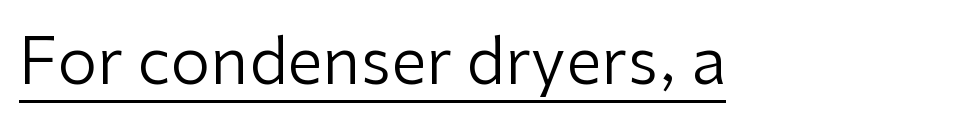
The image shows 64 px regular-weight sans-serif type, upright; set normal letter spacing, underlined; low stroke contrast and a medium x-height.
